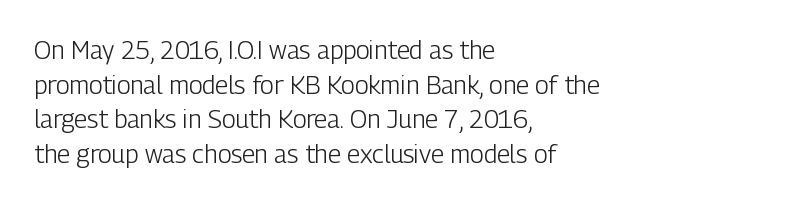
{"italic": "no", "bold": "no", "underline": "no", "align": "left", "line_spacing": "normal", "line_spacing_ratio": 1.39, "letter_spacing": "normal", "letter_spacing_em": 0.0, "glyph_px": 25}
